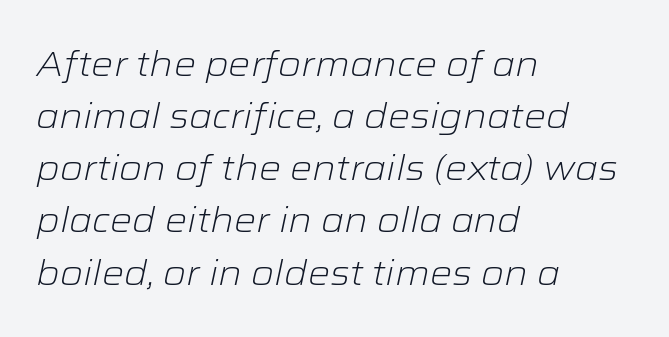
This sample has the flowing, uneven cadence of proportional lettering. The font's italic variant was chosen for this text. Vertically, the passage feels balanced, rows spaced as you'd expect. Glance below the letters and you will spot only blank space.
